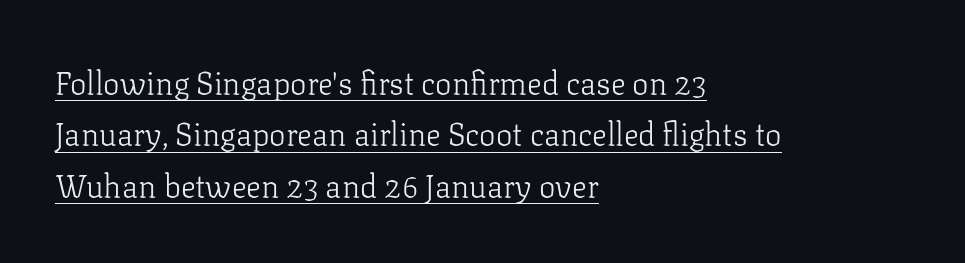
The image shows 31 px light serif type, upright; set left-aligned, normal line spacing (1.66x), normal letter spacing, underlined; low stroke contrast and a medium x-height.
